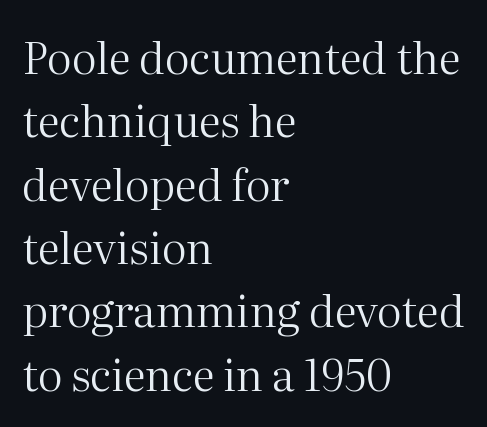
Q: Is the text bold? A: No.
Q: Is the text italic (slanted)? A: No, it is upright.
Q: Is the typeface a serif or a sans-serif typeface? A: Serif.
Q: Is the text underlined? A: No.
Q: How is the paragraph aligned? A: Left-aligned.
Q: Is the spacing between letters normal or unusually wide? A: Normal.
Q: Is the spacing between lines tight, normal or loose? A: Normal.
Q: Width (condensed, normal, or wide)? A: Normal.
Q: Stroke contrast? A: Medium.
Q: x-height? A: Medium.
Q: Monospaced? A: No.
